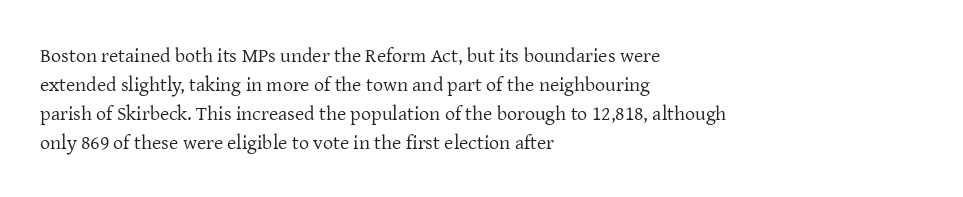
Beneath every word, the page is bare. Stems here are at most as thick as an everyday book face. When letters stand straight like this, we call the style roman or upright. This rendering leaves character spacing at its baseline value. The rendering uses a moderate line-height, typical for paragraphs.
